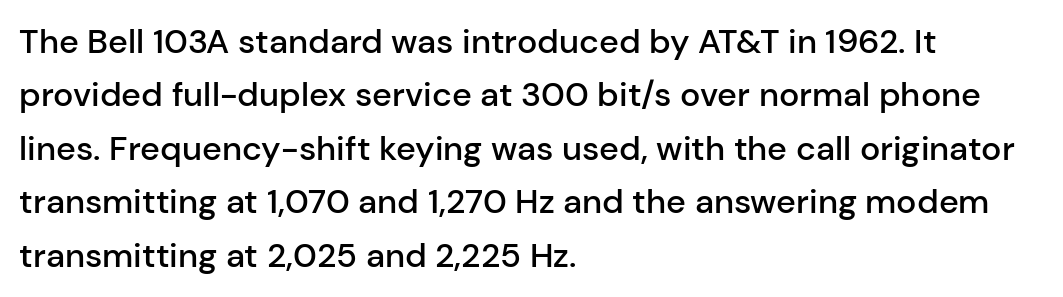
Q: Is the text bold? A: Semi-bold.
Q: Is the text italic (slanted)? A: No, it is upright.
Q: Is the typeface a serif or a sans-serif typeface? A: Sans-serif.
Q: Is the text underlined? A: No.
Q: How is the paragraph aligned? A: Left-aligned.
Q: Is the spacing between letters normal or unusually wide? A: Normal.
Q: Is the spacing between lines tight, normal or loose? A: Normal.
Q: Width (condensed, normal, or wide)? A: Normal.
Q: Stroke contrast? A: Low.
Q: x-height? A: Medium.
Q: Monospaced? A: No.
